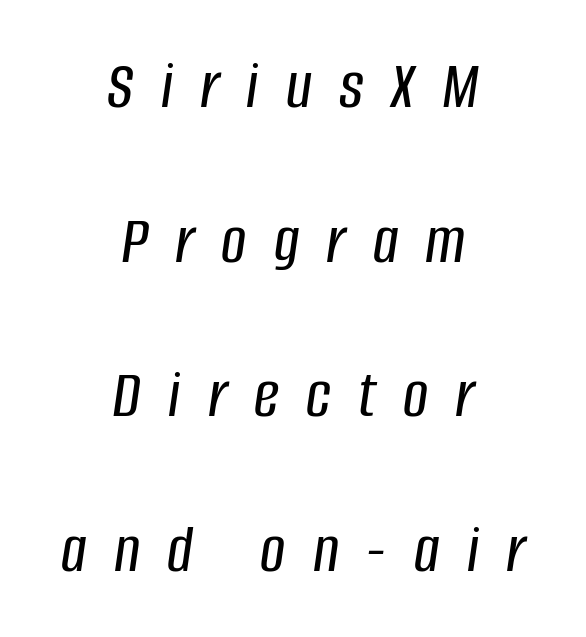
The text carries the slant typical of an italic or oblique font. Short and long lines alike share a common midpoint. No word sits above an underline. Each letter keeps its own natural width here, so spacing adapts to shape.
